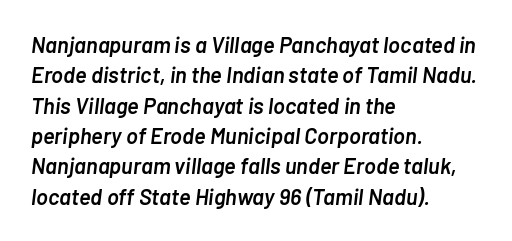
The image shows 22 px text type, italic (leaning right); set left-aligned, normal line spacing (1.38x), normal letter spacing, not underlined.
